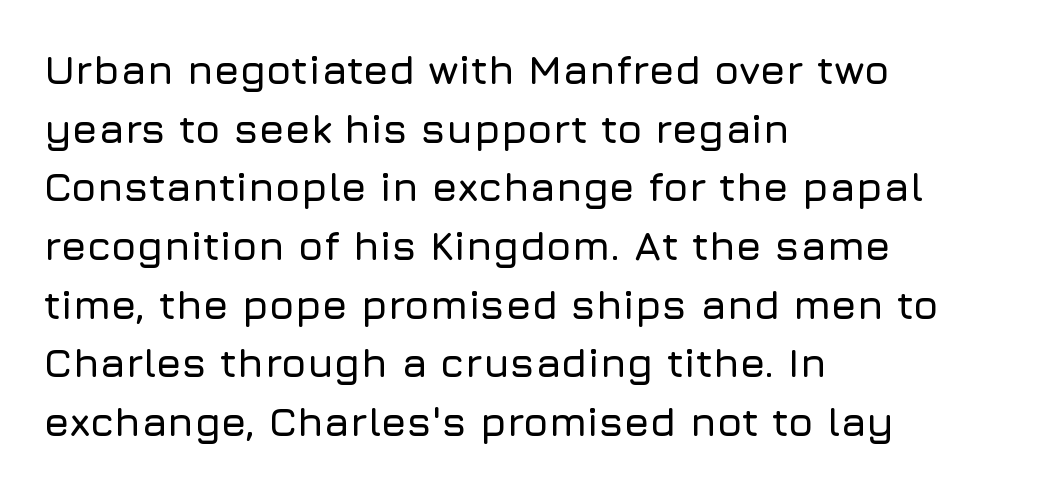
Q: Is the text italic (slanted)? A: No, it is upright.
Q: Is the typeface a serif or a sans-serif typeface? A: Sans-serif.
Q: Is the text underlined? A: No.
Q: How is the paragraph aligned? A: Left-aligned.
Q: Is the spacing between letters normal or unusually wide? A: Normal.
Q: Is the spacing between lines tight, normal or loose? A: Normal.
Q: Width (condensed, normal, or wide)? A: Normal.
Q: Stroke contrast? A: Low.
Q: x-height? A: Medium.
Q: Monospaced? A: No.
